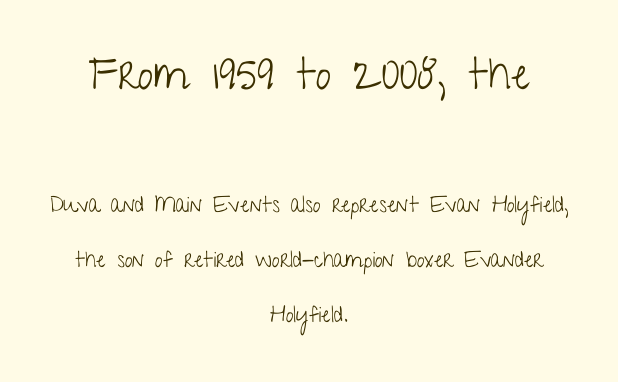
{"serif": "no", "italic": "no", "bold": "no", "weight": "light", "width": "condensed", "stroke_contrast": "low", "x_height": "medium", "monospaced": "no", "underline": "no", "align": "center", "line_spacing": "loose", "line_spacing_ratio": 2.5, "letter_spacing": "normal", "letter_spacing_em": 0.0, "larger_block": "first", "size_ratio": 2.0, "glyph_px": 44}
